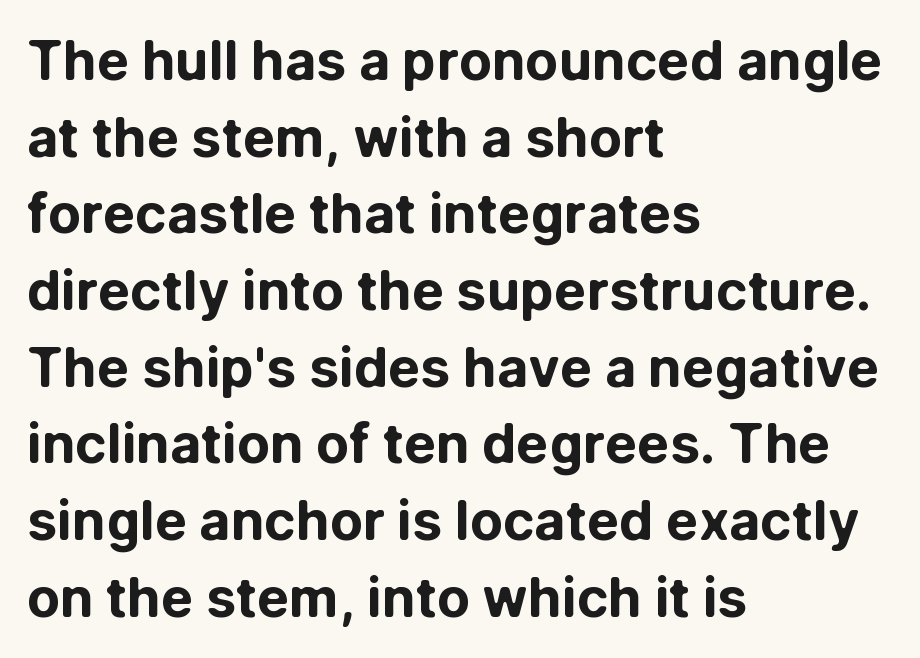
Q: Is the text bold? A: Yes.
Q: Is the text italic (slanted)? A: No, it is upright.
Q: Is the typeface a serif or a sans-serif typeface? A: Sans-serif.
Q: Is the text underlined? A: No.
Q: How is the paragraph aligned? A: Left-aligned.
Q: Is the spacing between letters normal or unusually wide? A: Normal.
Q: Is the spacing between lines tight, normal or loose? A: Normal.
Q: Width (condensed, normal, or wide)? A: Normal.
Q: Stroke contrast? A: Low.
Q: x-height? A: Medium.
Q: Monospaced? A: No.
